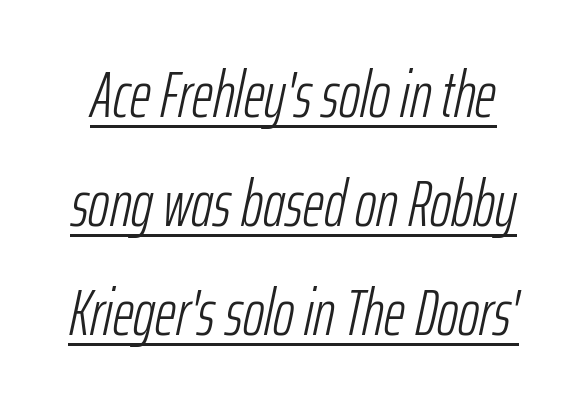
{"italic": "yes", "lean": "right", "slant_degrees": 12, "bold": "no", "weight": "light", "width": "condensed", "stroke_contrast": "low", "x_height": "medium", "monospaced": "no", "underline": "yes", "line_spacing": "normal", "line_spacing_ratio": 1.68, "letter_spacing": "normal", "letter_spacing_em": 0.0, "glyph_px": 65}
